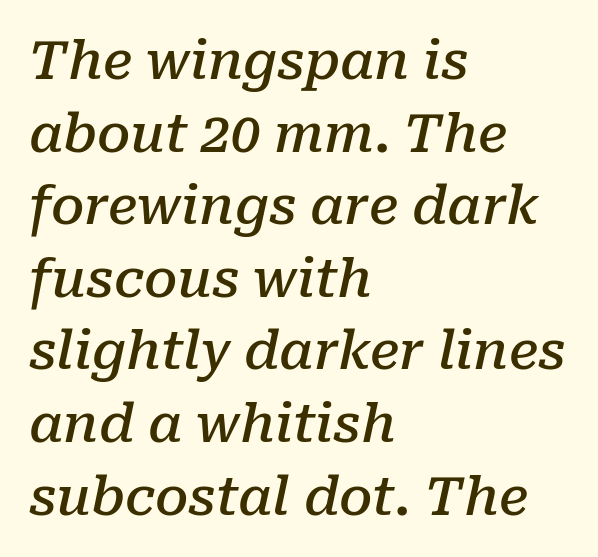
The image shows 53 px semibold serif type, italic (leaning right); set left-aligned, normal line spacing (1.37x), normal letter spacing, not underlined; low stroke contrast and a medium x-height.
